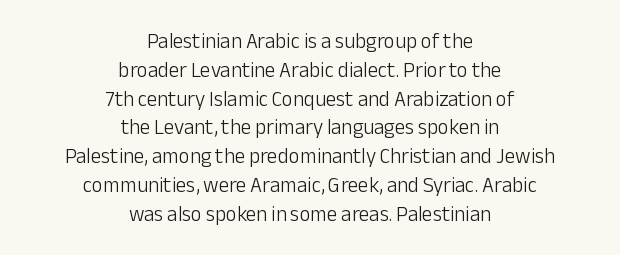
Quick note: not italic, upright. Between one letter and the next there's only the usual sliver of space. No extra ink here — the face is not bold. How would I describe the line gaps? Plain and ordinary. The rendering positions every line midway between the sides. Descenders hang freely into open space.
